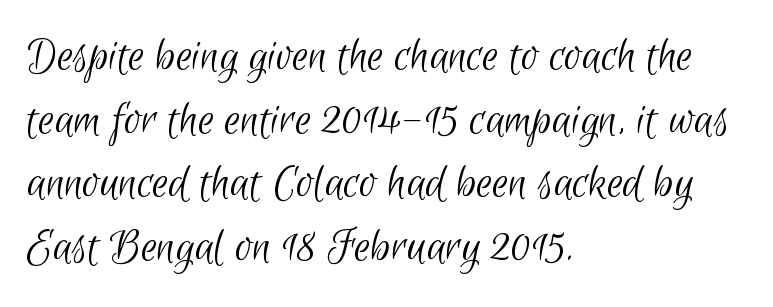
{"serif": "no", "bold": "no", "weight": "light", "width": "condensed", "stroke_contrast": "low", "x_height": "small", "monospaced": "no", "underline": "no", "align": "left", "line_spacing": "normal", "line_spacing_ratio": 1.25, "letter_spacing": "normal", "letter_spacing_em": 0.0, "glyph_px": 51}
